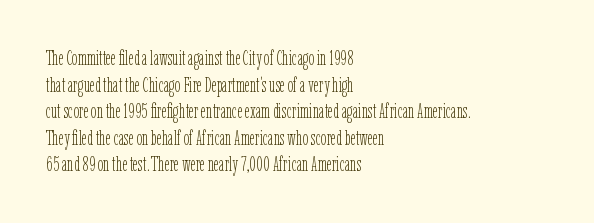
Does the copy run flush right? No — it runs flush left. The block of text has a typical density, with ordinary space between rows. This sample uses plain, unmodified letter spacing. The zone under the glyphs is completely vacant. A roman cut, with each character standing at attention. Stem width sits at or under what a default text font uses.
